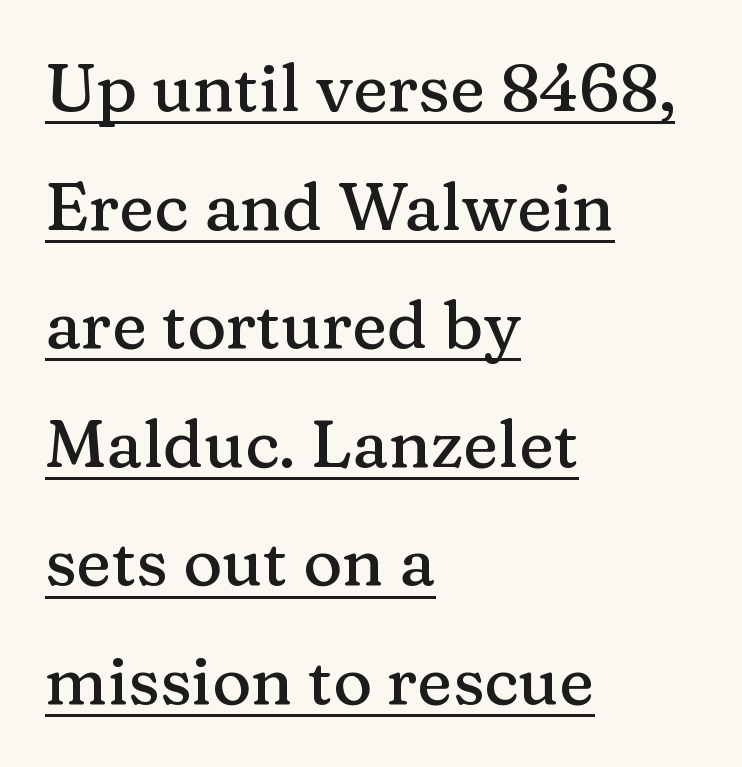
The image shows 67 px serif type, upright; set left-aligned, line spacing 1.77x, normal letter spacing, underlined; medium stroke contrast and a medium x-height.
